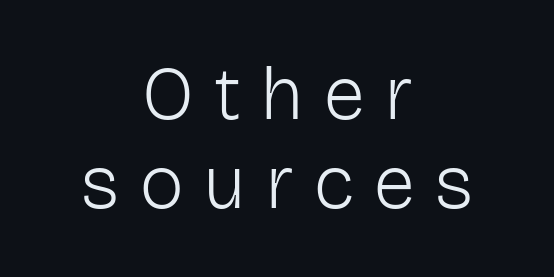
The image shows 76 px light sans-serif type, upright; set centered, line spacing 1.17x, unusually wide letter spacing (+0.25 em), not underlined; low stroke contrast and a medium x-height.
